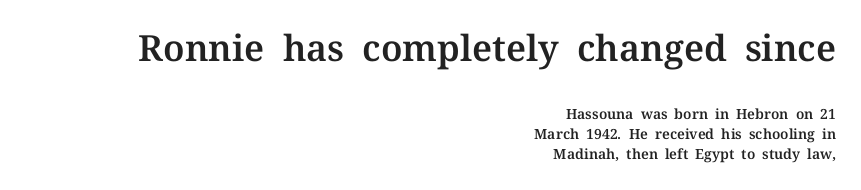
Type size steps down from the first block to the second. The strip under each line holds only bare page. The lines in this sample share a right terminus and differ only in where they begin. Varying glyph widths throughout — classic text-font behaviour.
